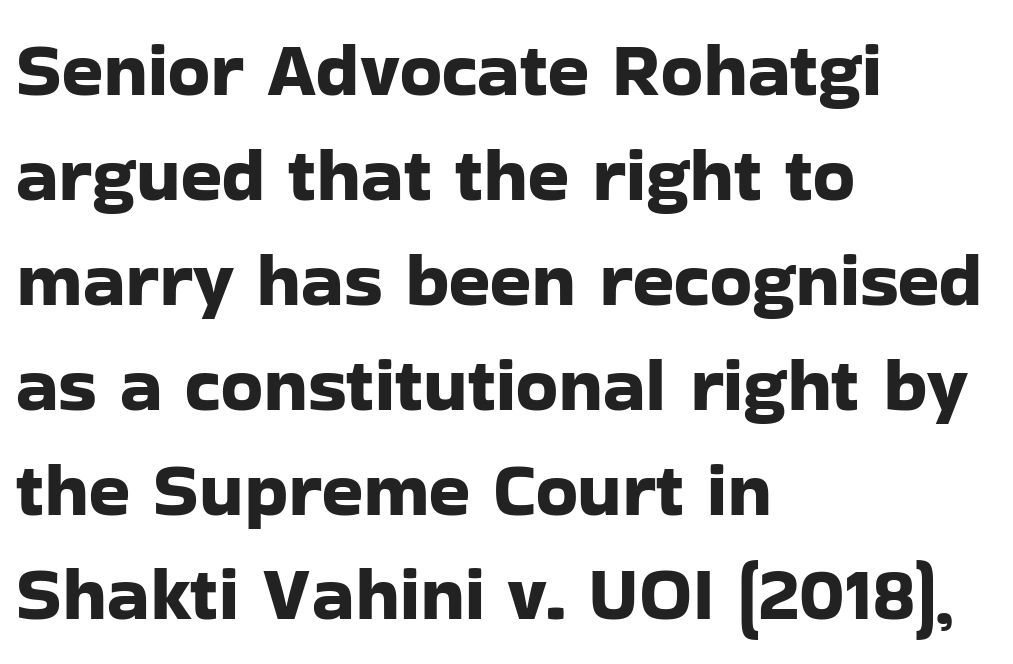
Q: Is the text italic (slanted)? A: No, it is upright.
Q: Is the typeface a serif or a sans-serif typeface? A: Sans-serif.
Q: Is the text underlined? A: No.
Q: How is the paragraph aligned? A: Left-aligned.
Q: Is the spacing between letters normal or unusually wide? A: Normal.
Q: Is the spacing between lines tight, normal or loose? A: Normal.
Q: Width (condensed, normal, or wide)? A: Normal.
Q: Stroke contrast? A: Low.
Q: x-height? A: Medium.
Q: Monospaced? A: No.
